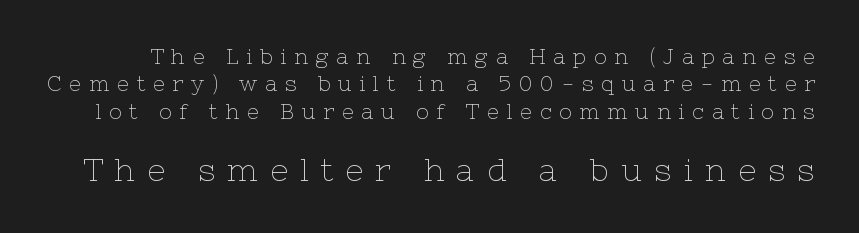
Glyph-to-glyph distance is far greater than everyday printed text. A serif font was chosen for this passage. The font sits on the lighter half of the weight spectrum, regular included. Looks like regular typesetting: each glyph gets only the width it needs. Larger block? The one below; the one above is distinctly smaller.
